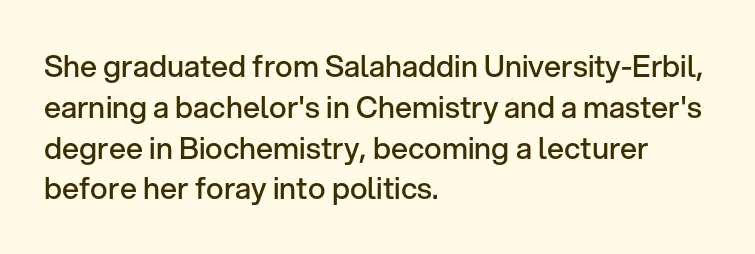
{"serif": "no", "italic": "no", "bold": "semi", "weight": "semibold", "width": "normal", "stroke_contrast": "low", "x_height": "medium", "monospaced": "no", "underline": "no", "align": "left", "line_spacing": "normal", "line_spacing_ratio": 1.36, "letter_spacing": "normal", "letter_spacing_em": 0.0, "glyph_px": 30}
